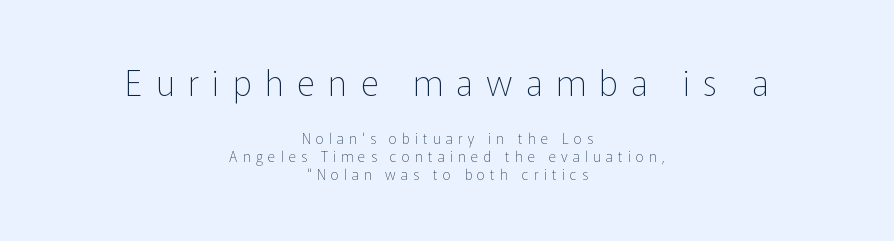
{"serif": "no", "italic": "no", "bold": "no", "weight": "thin", "width": "normal", "stroke_contrast": "low", "x_height": "medium", "monospaced": "no", "underline": "no", "align": "center", "line_spacing": "normal", "line_spacing_ratio": 1.27, "letter_spacing": "wide", "letter_spacing_em": 0.38, "larger_block": "first", "size_ratio": 2.5, "glyph_px": 35}
